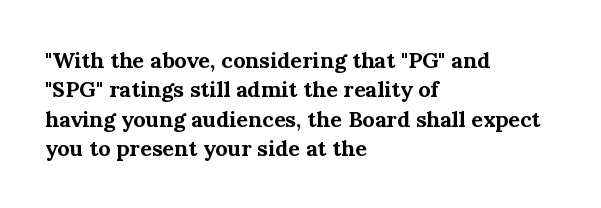
Q: Is the text bold? A: Yes.
Q: Is the text italic (slanted)? A: No, it is upright.
Q: Is the text underlined? A: No.
Q: How is the paragraph aligned? A: Left-aligned.
Q: Is the spacing between letters normal or unusually wide? A: Normal.
Q: Is the spacing between lines tight, normal or loose? A: Normal.
